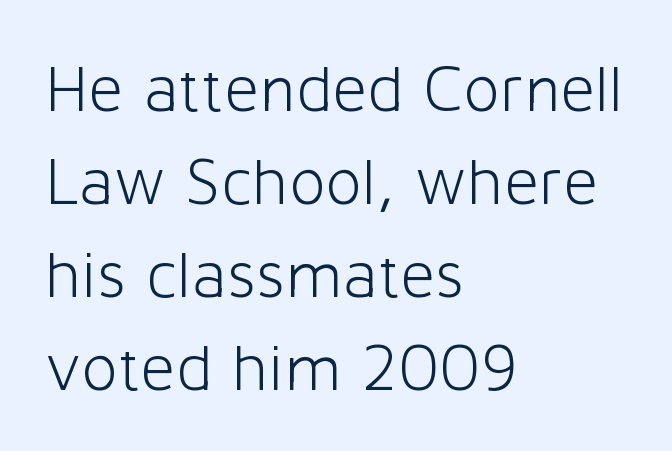
{"serif": "no", "italic": "no", "bold": "no", "weight": "light", "width": "normal", "stroke_contrast": "low", "x_height": "medium", "monospaced": "no", "underline": "no", "align": "left", "line_spacing": "normal", "line_spacing_ratio": 1.37, "letter_spacing": "normal", "letter_spacing_em": 0.0, "glyph_px": 68}
